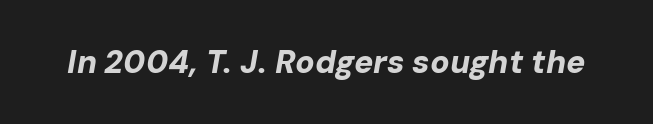
{"italic": "yes", "lean": "right", "slant_degrees": 10, "bold": "yes", "weight": "bold", "width": "normal", "stroke_contrast": "low", "x_height": "medium", "monospaced": "no", "underline": "no", "letter_spacing": "normal", "letter_spacing_em": 0.0, "glyph_px": 32}
